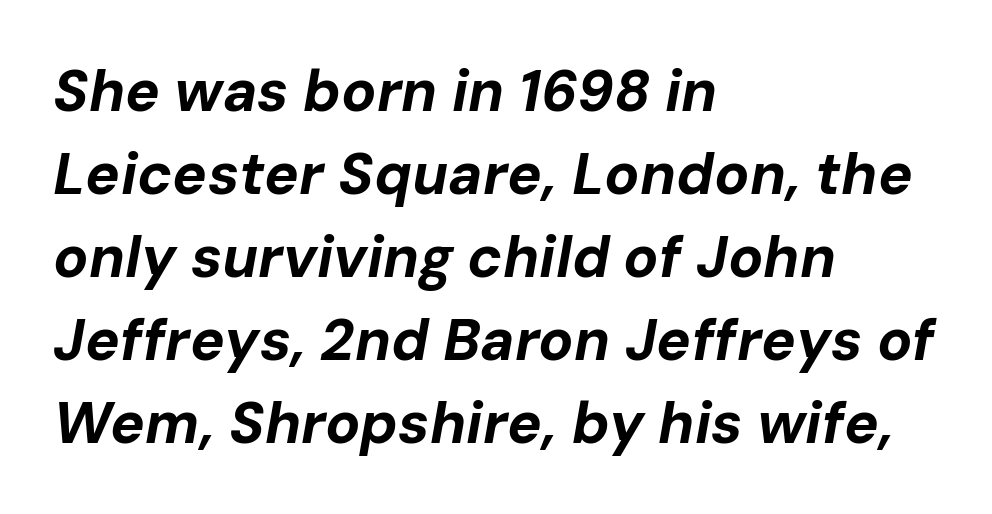
Q: Is the text bold? A: Yes.
Q: Is the text italic (slanted)? A: Yes, it leans right by about 10 degrees.
Q: Is the text underlined? A: No.
Q: How is the paragraph aligned? A: Left-aligned.
Q: Is the spacing between letters normal or unusually wide? A: Normal.
Q: Is the spacing between lines tight, normal or loose? A: Normal.
Q: Width (condensed, normal, or wide)? A: Normal.
Q: Stroke contrast? A: Low.
Q: x-height? A: Medium.
Q: Monospaced? A: No.
